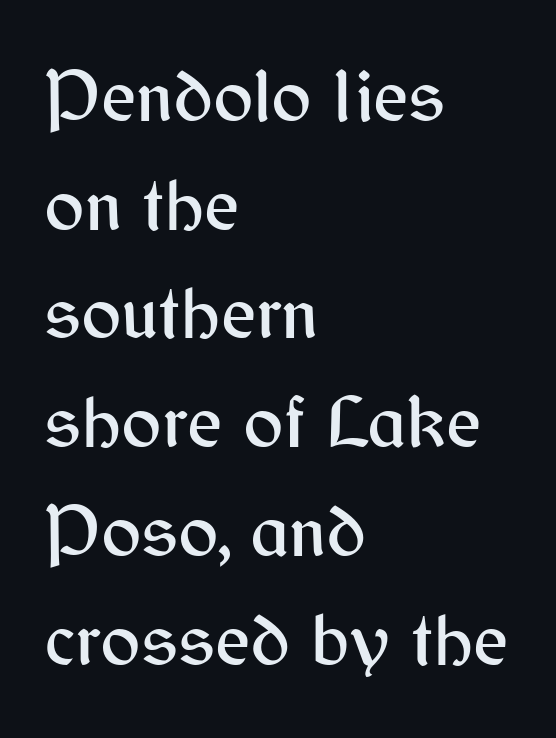
The image shows 75 px sans-serif type, upright; set left-aligned, normal line spacing (1.45x), normal letter spacing, not underlined; medium stroke contrast and a medium x-height.
